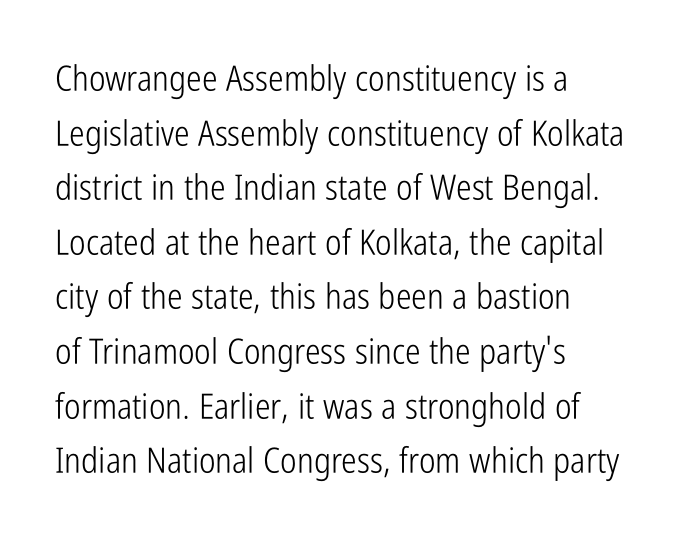
Q: Is the text bold? A: No.
Q: Is the text italic (slanted)? A: No, it is upright.
Q: Is the typeface a serif or a sans-serif typeface? A: Sans-serif.
Q: Is the text underlined? A: No.
Q: How is the paragraph aligned? A: Left-aligned.
Q: Is the spacing between letters normal or unusually wide? A: Normal.
Q: Is the spacing between lines tight, normal or loose? A: Normal.
Q: Width (condensed, normal, or wide)? A: Condensed.
Q: Stroke contrast? A: Low.
Q: x-height? A: Medium.
Q: Monospaced? A: No.
